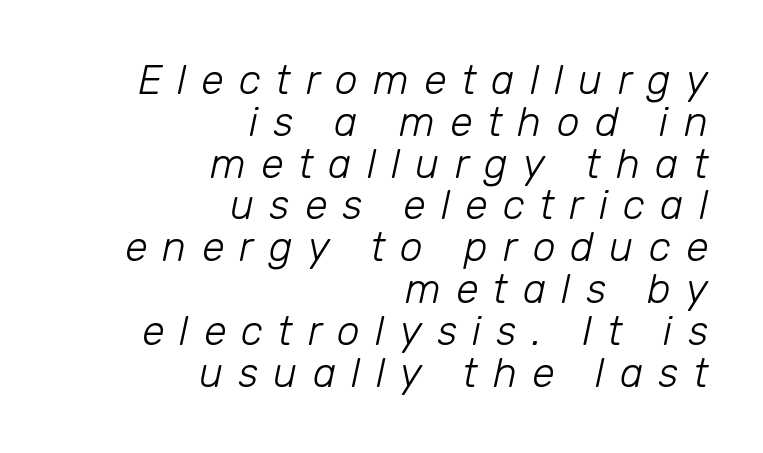
{"italic": "yes", "lean": "right", "slant_degrees": 12, "bold": "no", "weight": "light", "width": "normal", "stroke_contrast": "low", "x_height": "medium", "monospaced": "no", "underline": "no", "align": "right", "line_spacing": "tight", "line_spacing_ratio": 1.02, "letter_spacing": "wide", "letter_spacing_em": 0.37, "glyph_px": 41}
